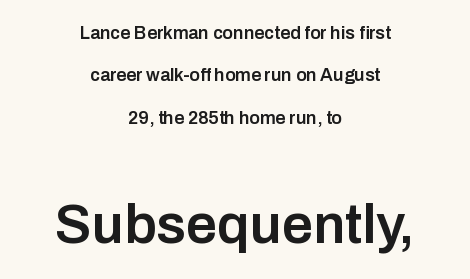
Q: Is the text bold? A: Semi-bold.
Q: Is the text italic (slanted)? A: No, it is upright.
Q: Is the typeface a serif or a sans-serif typeface? A: Sans-serif.
Q: Is the text underlined? A: No.
Q: How is the paragraph aligned? A: Centered.
Q: Is the spacing between letters normal or unusually wide? A: Normal.
Q: Is the spacing between lines tight, normal or loose? A: Loose.
Q: Which block of text is set in a larger size, the first (top) or the second (bottom)? A: The second (bottom) one.
Q: Width (condensed, normal, or wide)? A: Normal.
Q: Stroke contrast? A: Low.
Q: x-height? A: Medium.
Q: Monospaced? A: No.
